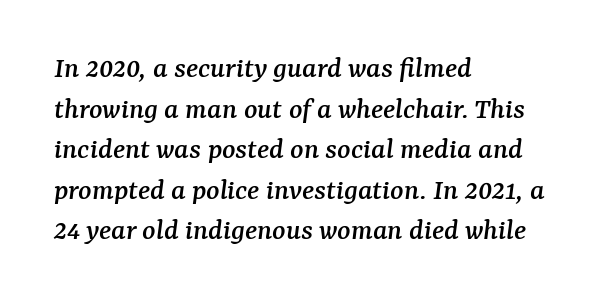
Type style note: has serifs. Spacing verdict: proportional, widths tailored to each character. Slanted lettering throughout. A clean baseline with only descenders dipping below it. Notice how the passage keeps a crisp vertical edge on the left only.
